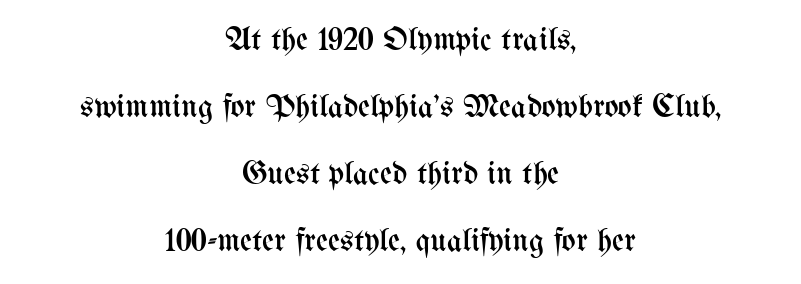
No extra ink here — the face is not bold. Leftover space on each line is divided equally before and after the words. Baseline-to-baseline distance is far greater than the letter height. Underlining? Definitely not there. Vertical strokes here are truly vertical.
